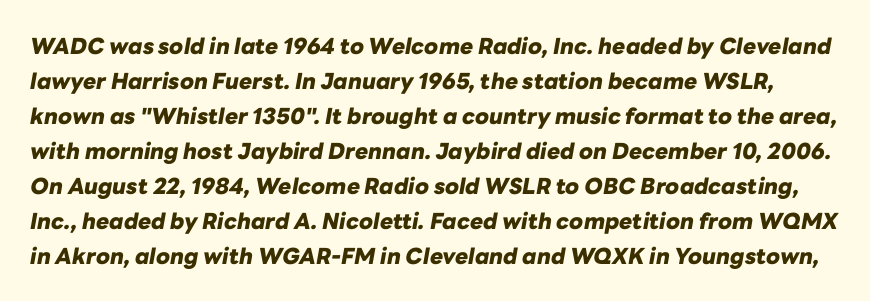
Style check: oblique. Regarding leading, the lines here are spaced in the standard way. The specimen omits any rule beneath the text block's lines. Each glyph is drawn with heavy, bold strokes.
